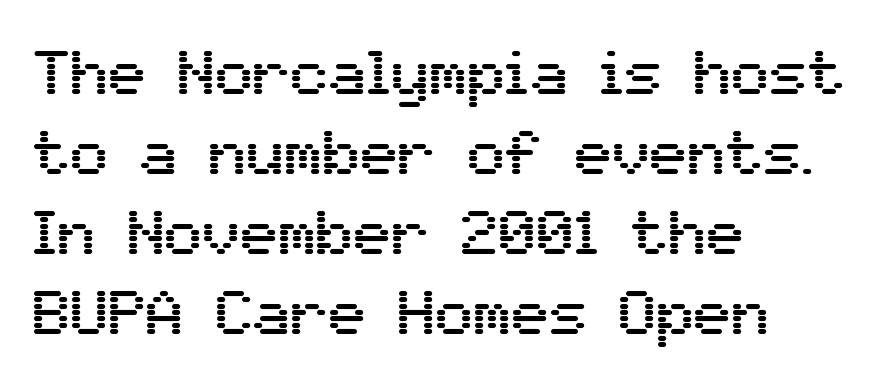
Q: Is the text italic (slanted)? A: No, it is upright.
Q: Is the typeface a serif or a sans-serif typeface? A: Sans-serif.
Q: Is the text underlined? A: No.
Q: How is the paragraph aligned? A: Left-aligned.
Q: Is the spacing between letters normal or unusually wide? A: Normal.
Q: Is the spacing between lines tight, normal or loose? A: Normal.
Q: Width (condensed, normal, or wide)? A: Normal.
Q: Stroke contrast? A: Medium.
Q: x-height? A: Medium.
Q: Monospaced? A: No.
